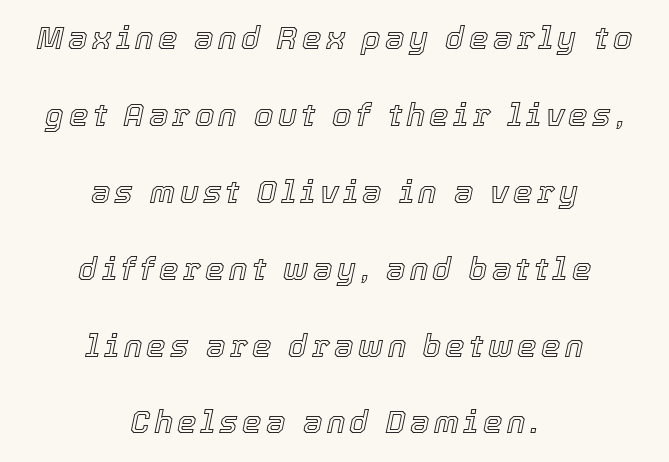
Q: Is the text italic (slanted)? A: Yes, it leans right by about 12 degrees.
Q: Is the text underlined? A: No.
Q: How is the paragraph aligned? A: Centered.
Q: Is the spacing between lines tight, normal or loose? A: Loose.
Q: Width (condensed, normal, or wide)? A: Normal.
Q: x-height? A: Medium.
Q: Monospaced? A: No.
